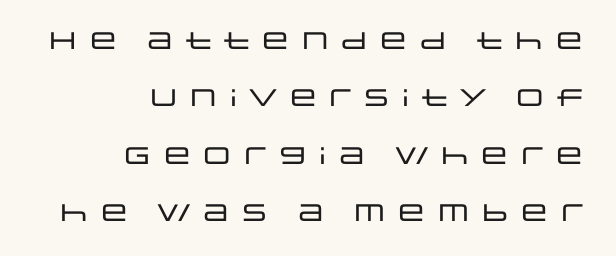
Descenders hang freely into open space. Students, observe: this is what heavily led, spacious text looks like. The ragged edge is on the left, which tells us the setting is flush right. The typography opts for an upright posture over an oblique one.
